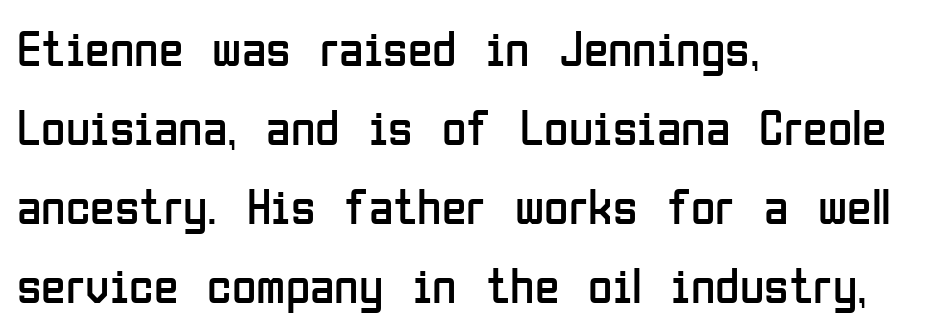
Heft: none added — not bold. You could not count columns in this text — the font is proportionally spaced. Unlike a traditional serif, this face leaves its strokes unadorned. These lines were composed using upright roman letters.
